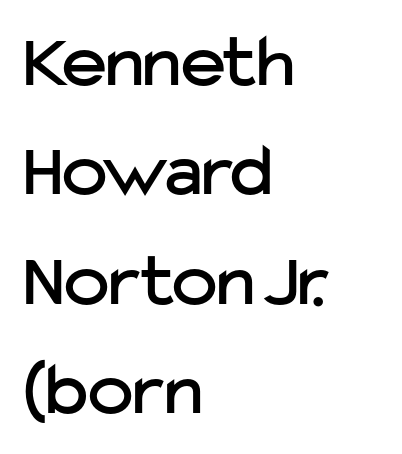
{"serif": "no", "italic": "no", "width": "normal", "stroke_contrast": "low", "x_height": "medium", "monospaced": "no", "underline": "no", "align": "left", "line_spacing": "normal", "line_spacing_ratio": 1.44, "letter_spacing": "normal", "letter_spacing_em": 0.0, "glyph_px": 76}
